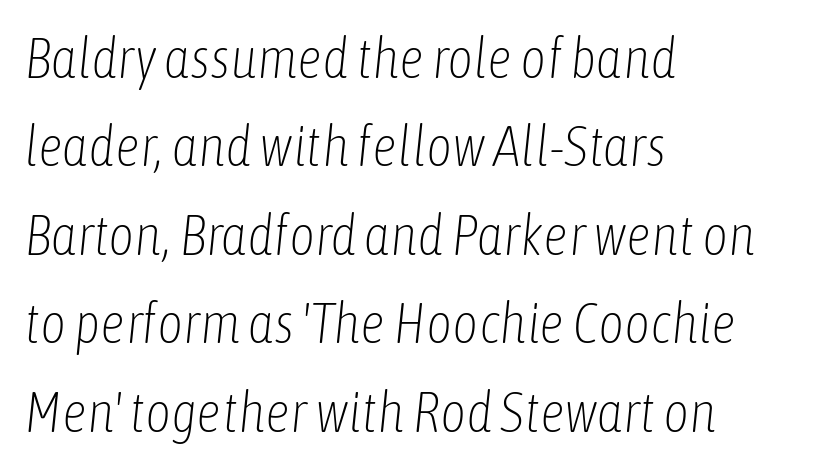
Students, observe: this is what conventionally led text looks like. Decoration check: the copy has no underline. Glyph-to-glyph distance matches everyday printed text. If you drew a ruler down the left edge, every line would touch it. Weight: regular or lighter. Do the characters align in a grid? No, the font is proportional.
